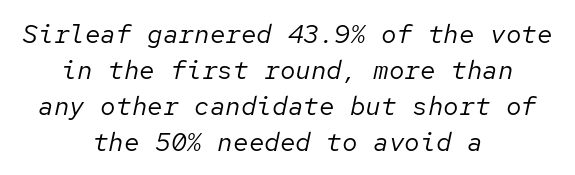
Q: Is the text bold? A: No.
Q: Is the text italic (slanted)? A: Yes, it leans right by about 12 degrees.
Q: Is the text underlined? A: No.
Q: How is the paragraph aligned? A: Centered.
Q: Is the spacing between letters normal or unusually wide? A: Normal.
Q: Is the spacing between lines tight, normal or loose? A: Normal.
